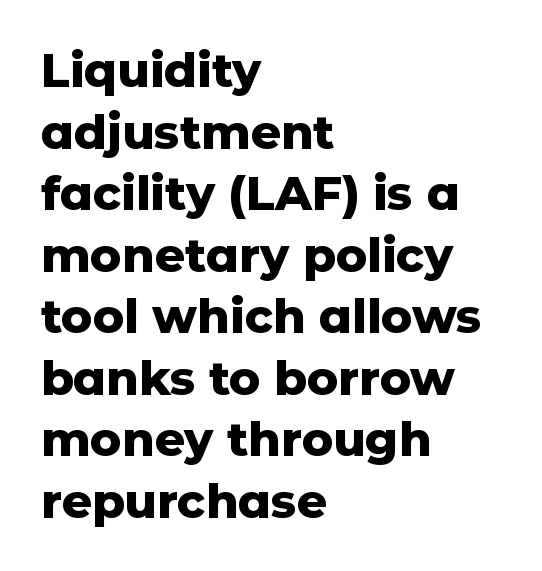
A typesetter would call this proportional, since set widths differ per character. Honestly, the row spacing looks completely unremarkable. This sample uses a sans-serif face. Beneath every word, the page is bare. Line beginnings align vertically; line endings do not. The letters stand straight up with perfectly vertical stems.
